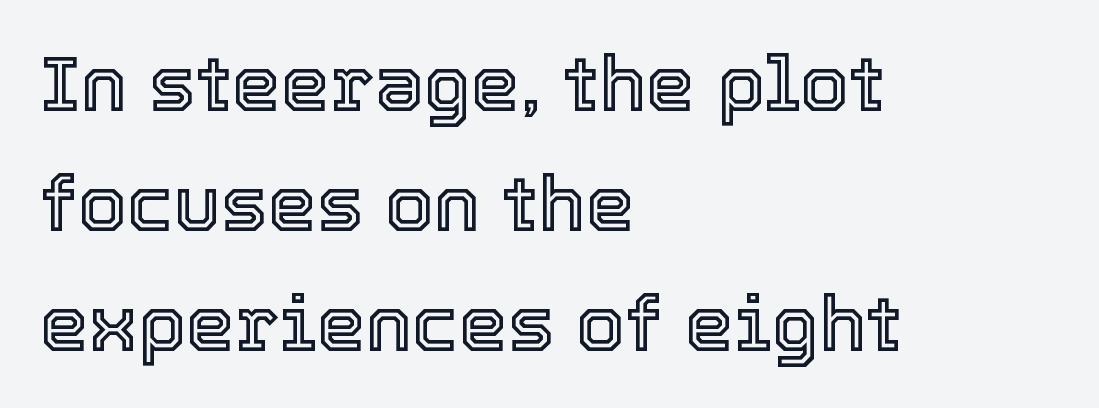
The image shows 78 px text type, upright; set left-aligned, normal line spacing (1.54x), normal letter spacing, not underlined; a medium x-height.
